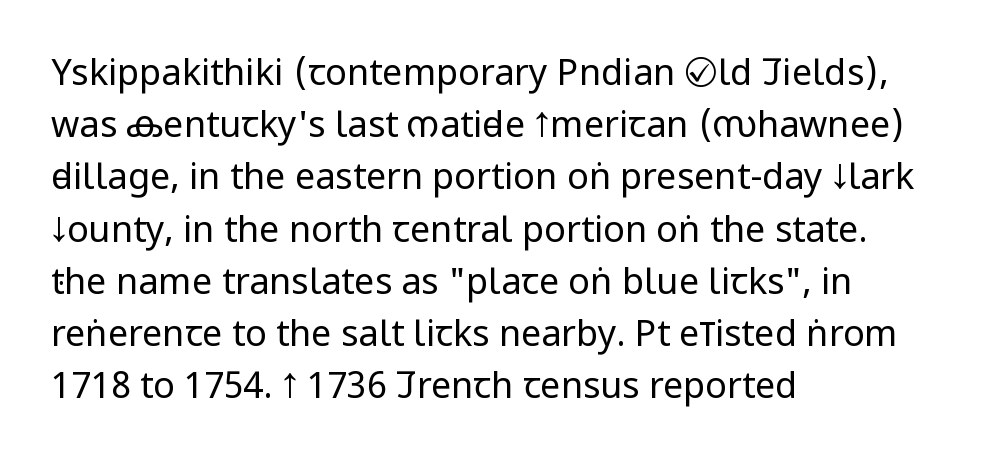
{"serif": "no", "italic": "no", "bold": "no", "weight": "regular", "width": "condensed", "stroke_contrast": "low", "x_height": "large", "monospaced": "no", "underline": "no", "align": "left", "line_spacing": "normal", "line_spacing_ratio": 1.45, "letter_spacing": "normal", "letter_spacing_em": 0.0, "glyph_px": 36}
